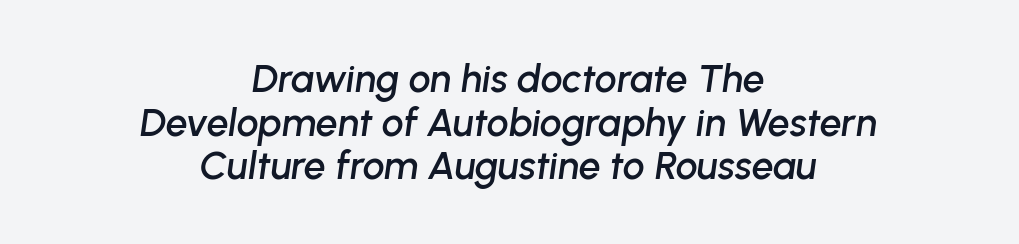
{"italic": "yes", "lean": "right", "slant_degrees": 8, "width": "normal", "stroke_contrast": "low", "x_height": "medium", "monospaced": "no", "underline": "no", "align": "center", "line_spacing": "tight", "line_spacing_ratio": 1.12, "letter_spacing": "normal", "letter_spacing_em": 0.0, "glyph_px": 39}
